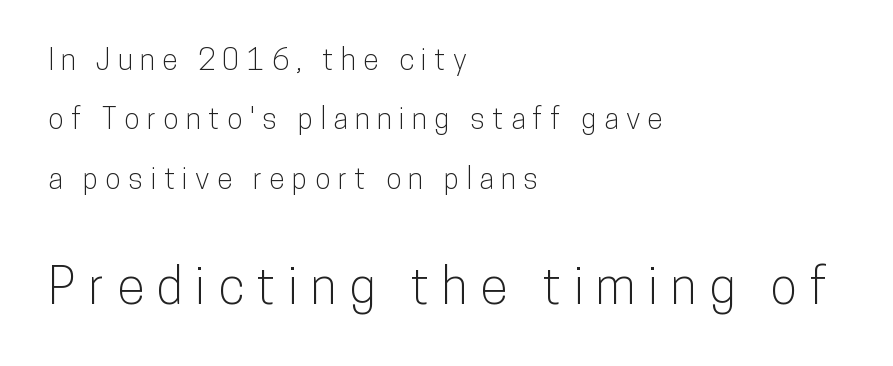
{"serif": "no", "italic": "no", "width": "condensed", "stroke_contrast": "low", "x_height": "medium", "monospaced": "no", "underline": "no", "align": "left", "line_spacing": "loose", "line_spacing_ratio": 2.05, "letter_spacing": "wide", "letter_spacing_em": 0.25, "larger_block": "second", "size_ratio": 1.72, "glyph_px": 50}
